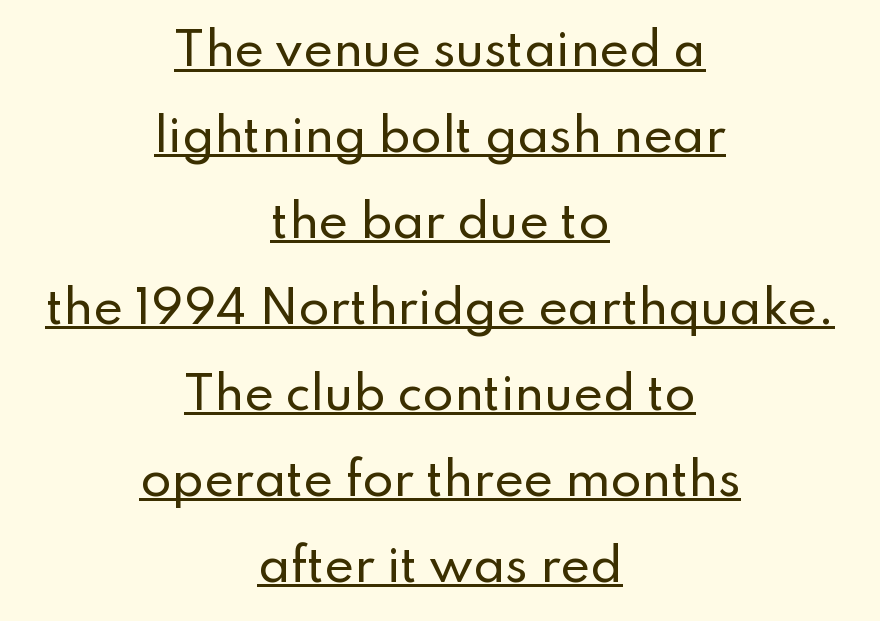
{"serif": "no", "italic": "no", "width": "normal", "stroke_contrast": "low", "x_height": "small", "monospaced": "no", "underline": "yes", "align": "center", "line_spacing": "loose", "line_spacing_ratio": 1.91, "letter_spacing": "normal", "letter_spacing_em": 0.0, "glyph_px": 45}
